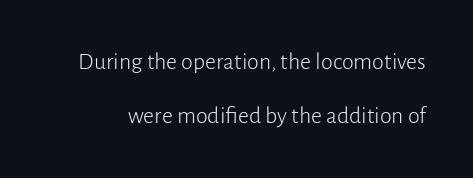
The image shows 24 px text type, upright; set loose line spacing (2.23x), normal letter spacing, not underlined.
